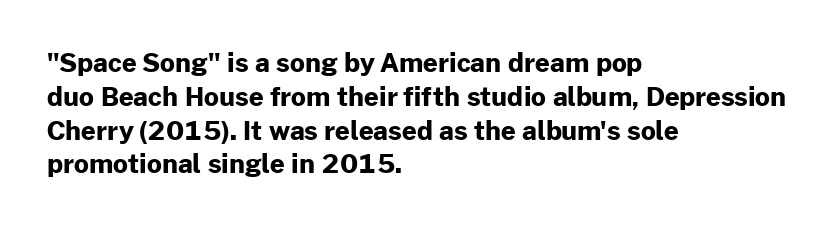
The image shows 26 px bold type, upright; set left-aligned, normal line spacing (1.3x), normal letter spacing, not underlined.
